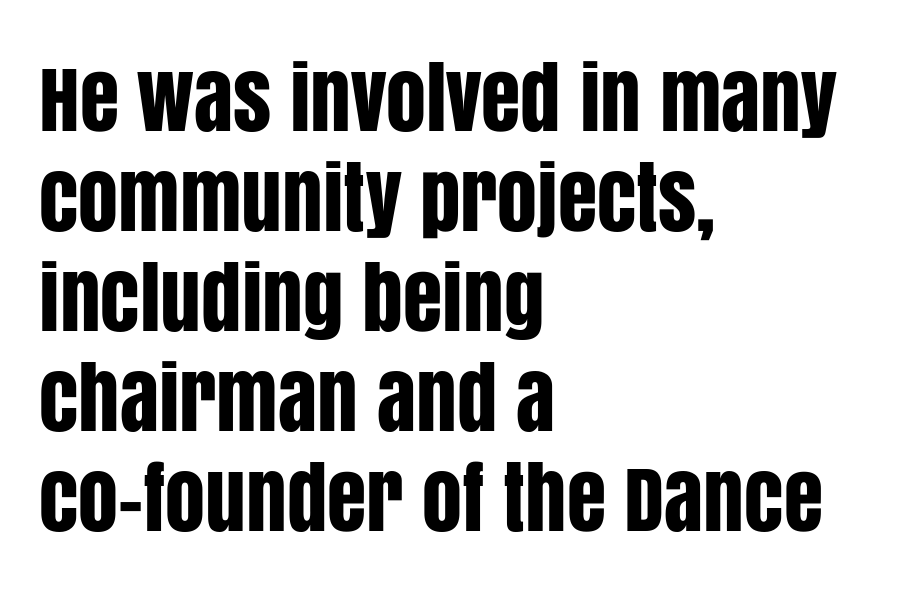
The image shows 80 px condensed sans-serif type, upright; set left-aligned, normal line spacing (1.25x), normal letter spacing, not underlined; low stroke contrast and a large x-height.
